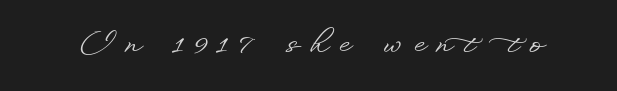
The image shows 29 px wide sans-serif type; set unusually wide letter spacing (+0.39 em), not underlined; low stroke contrast and a small x-height.
